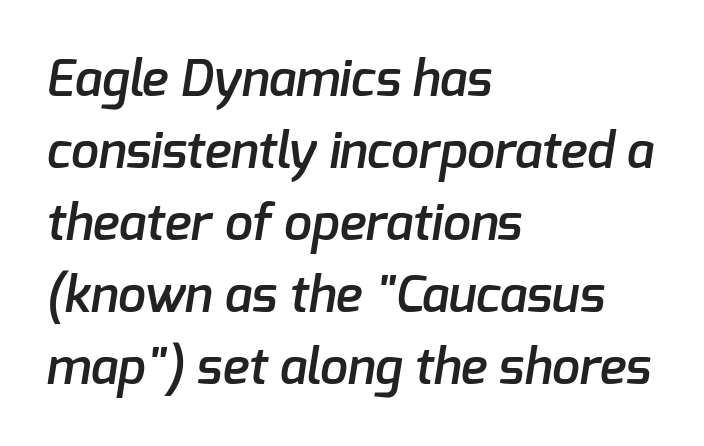
Q: Is the text bold? A: Semi-bold.
Q: Is the typeface a serif or a sans-serif typeface? A: Sans-serif.
Q: Is the text underlined? A: No.
Q: How is the paragraph aligned? A: Left-aligned.
Q: Is the spacing between letters normal or unusually wide? A: Normal.
Q: Is the spacing between lines tight, normal or loose? A: Normal.
Q: Width (condensed, normal, or wide)? A: Normal.
Q: Stroke contrast? A: Low.
Q: x-height? A: Medium.
Q: Monospaced? A: No.
